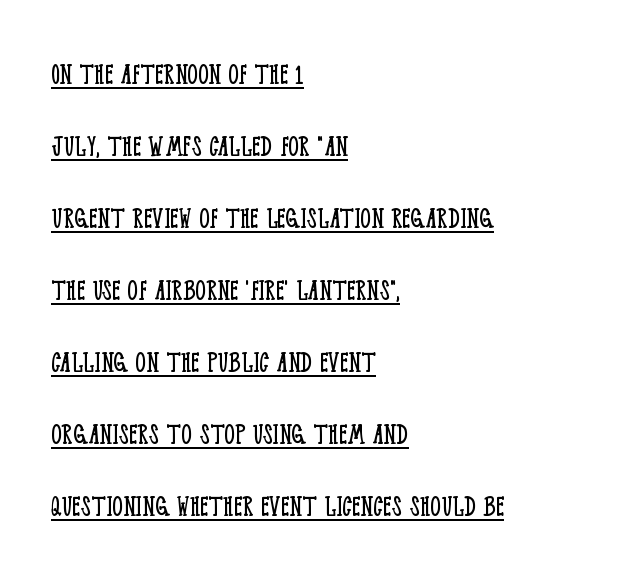
The face used here is rendered with its standard letterfit. Reading down the block, your eye returns to a fixed left position each line. Yep, those are serifs on the letters. On a weight scale, this lands at 450 or below. Upright lettering throughout.
